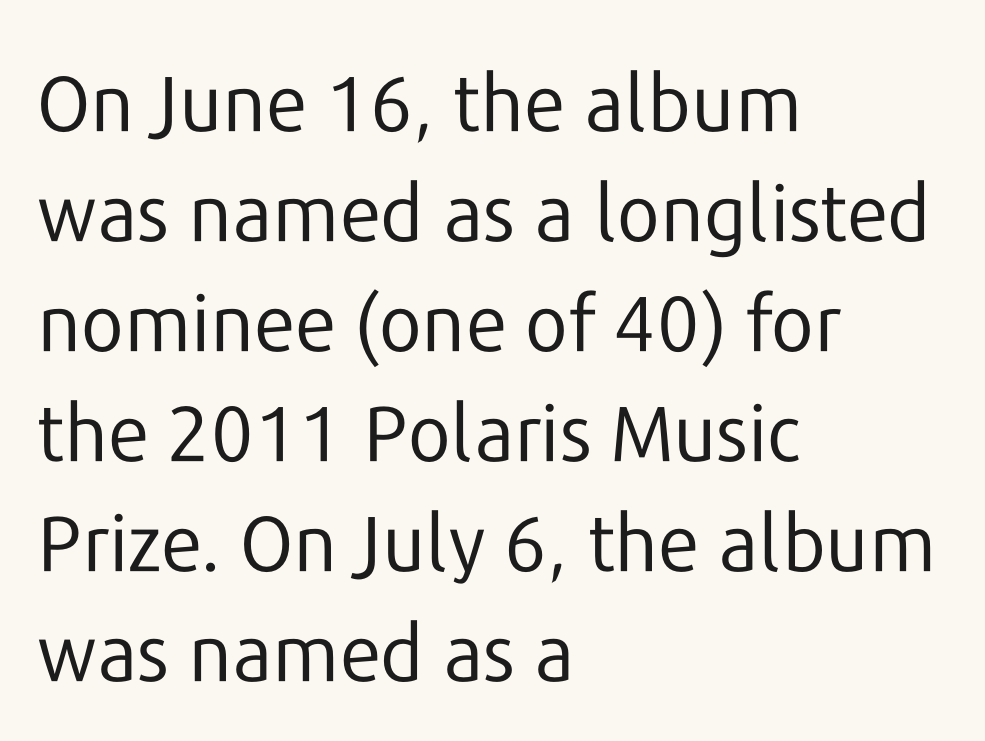
Q: Is the text bold? A: No.
Q: Is the text italic (slanted)? A: No, it is upright.
Q: Is the typeface a serif or a sans-serif typeface? A: Sans-serif.
Q: Is the text underlined? A: No.
Q: How is the paragraph aligned? A: Left-aligned.
Q: Is the spacing between letters normal or unusually wide? A: Normal.
Q: Is the spacing between lines tight, normal or loose? A: Normal.
Q: Width (condensed, normal, or wide)? A: Normal.
Q: Stroke contrast? A: Low.
Q: x-height? A: Medium.
Q: Monospaced? A: No.
